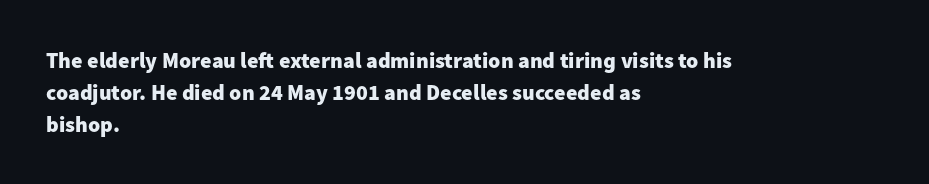
The image shows 22 px bold type, upright; set left-aligned, normal line spacing (1.45x), normal letter spacing, not underlined.
